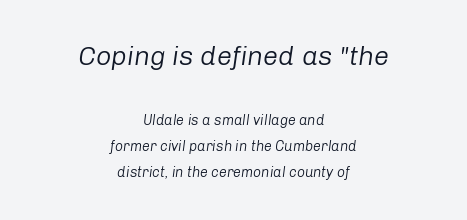
Q: Is the text bold? A: No.
Q: Is the text italic (slanted)? A: Yes, it leans right by about 8 degrees.
Q: Is the text underlined? A: No.
Q: How is the paragraph aligned? A: Centered.
Q: Is the spacing between letters normal or unusually wide? A: Normal.
Q: Which block of text is set in a larger size, the first (top) or the second (bottom)? A: The first (top) one.
